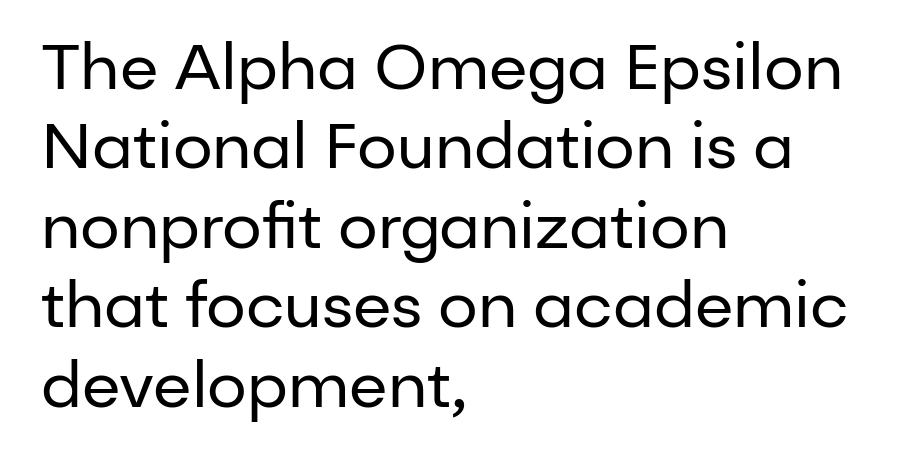
Words appear dense and cohesive because spacing is normal. Character widths vary here, with narrow letters taking less room than wide ones. Italic? Not at all — the glyphs are vertical. The baseline area is clear. Letters have the restrained weight of plain body copy at most.
